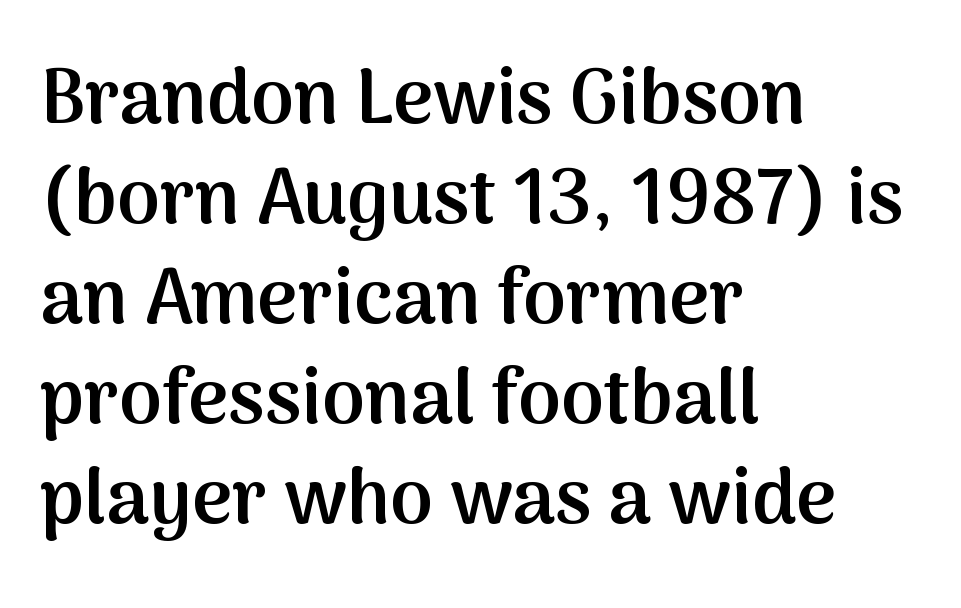
{"serif": "no", "italic": "no", "bold": "semi", "weight": "semibold", "width": "normal", "stroke_contrast": "medium", "x_height": "medium", "monospaced": "no", "underline": "no", "align": "left", "line_spacing": "normal", "line_spacing_ratio": 1.3, "letter_spacing": "normal", "letter_spacing_em": 0.0, "glyph_px": 77}
